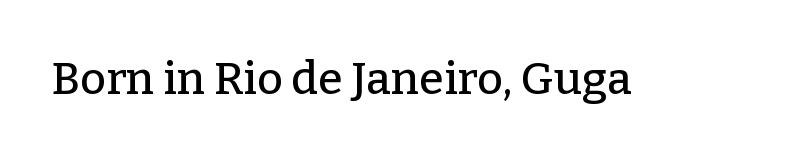
Q: Is the text italic (slanted)? A: No, it is upright.
Q: Is the typeface a serif or a sans-serif typeface? A: Serif.
Q: Is the text underlined? A: No.
Q: Is the spacing between letters normal or unusually wide? A: Normal.
Q: Width (condensed, normal, or wide)? A: Normal.
Q: Stroke contrast? A: Low.
Q: x-height? A: Medium.
Q: Monospaced? A: No.
